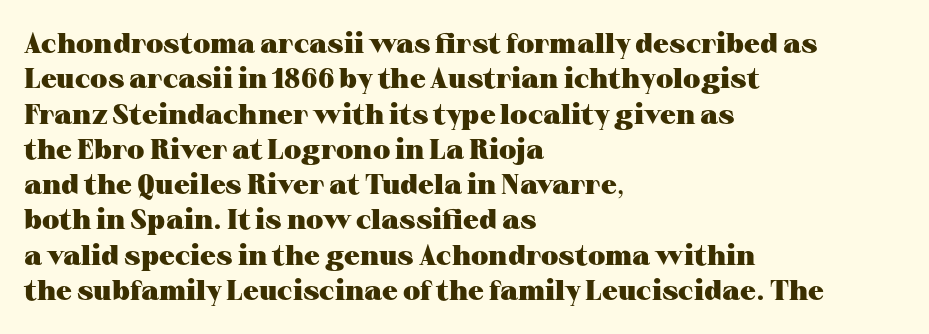
The image shows 28 px heavy, wide serif type, upright; set left-aligned, normal line spacing (1.26x), normal letter spacing, not underlined; medium stroke contrast and a medium x-height.
